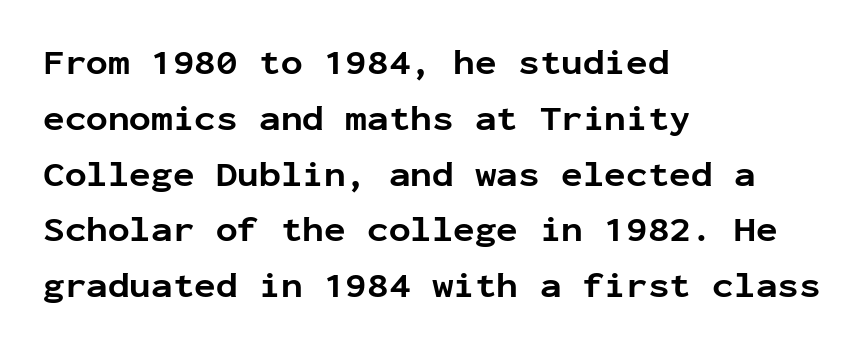
{"serif": "no", "italic": "no", "bold": "yes", "weight": "bold", "width": "normal", "stroke_contrast": "low", "x_height": "medium", "monospaced": "yes", "underline": "no", "align": "left", "line_spacing": "normal", "line_spacing_ratio": 1.55, "letter_spacing": "normal", "letter_spacing_em": 0.0, "glyph_px": 36}
